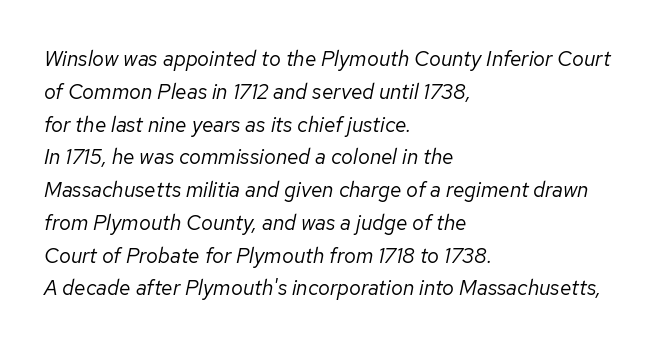
The image shows 21 px text type, italic (leaning right); set left-aligned, normal line spacing (1.56x), normal letter spacing, not underlined.
